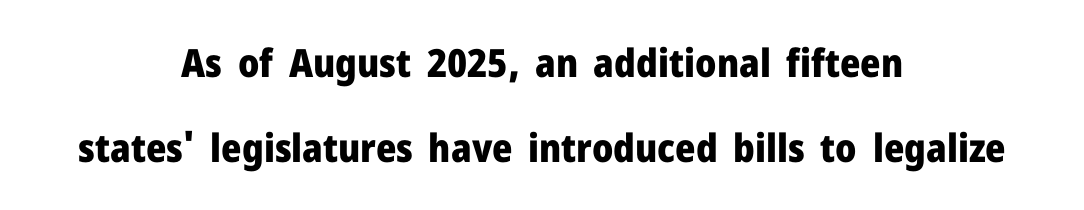
{"serif": "no", "italic": "no", "bold": "yes", "weight": "heavy", "width": "normal", "stroke_contrast": "low", "x_height": "medium", "monospaced": "no", "underline": "no", "align": "center", "line_spacing": "loose", "line_spacing_ratio": 2.19, "letter_spacing": "normal", "letter_spacing_em": 0.0, "glyph_px": 39}
